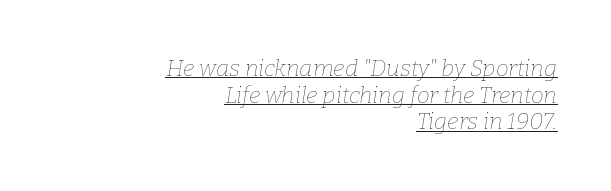
The image shows 23 px text type, italic (leaning right); set right-aligned, line spacing 1.16x, normal letter spacing, underlined.
